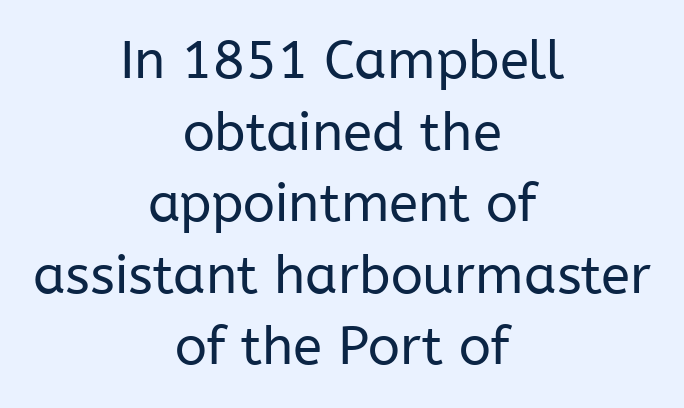
{"serif": "no", "italic": "no", "bold": "no", "weight": "regular", "width": "normal", "stroke_contrast": "low", "x_height": "medium", "monospaced": "no", "underline": "no", "align": "center", "line_spacing": "normal", "line_spacing_ratio": 1.35, "letter_spacing": "normal", "letter_spacing_em": 0.0, "glyph_px": 53}
